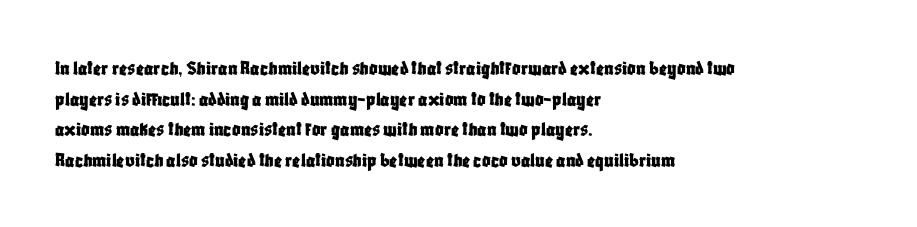
Style check: upright. Quick note: interline space is typical. This sample uses plain, unmodified letter spacing. In CSS terms this would be text-align: left.
